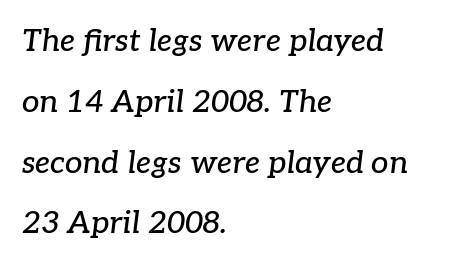
The tracking reads as untouched default to a designer's eye. Looks like regular typesetting: each glyph gets only the width it needs. This rendering uses left alignment, leaving the right contour irregular. Decoration check: the copy has no underline. Yep, those are serifs on the letters. Italic: yes, the glyphs are oblique.
